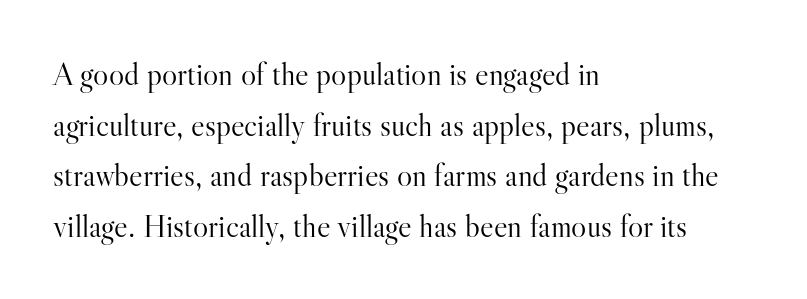
Q: Is the text bold? A: No.
Q: Is the text italic (slanted)? A: No, it is upright.
Q: Is the typeface a serif or a sans-serif typeface? A: Serif.
Q: Is the text underlined? A: No.
Q: How is the paragraph aligned? A: Left-aligned.
Q: Is the spacing between letters normal or unusually wide? A: Normal.
Q: Is the spacing between lines tight, normal or loose? A: Normal.
Q: Width (condensed, normal, or wide)? A: Normal.
Q: Stroke contrast? A: High.
Q: x-height? A: Small.
Q: Monospaced? A: No.
